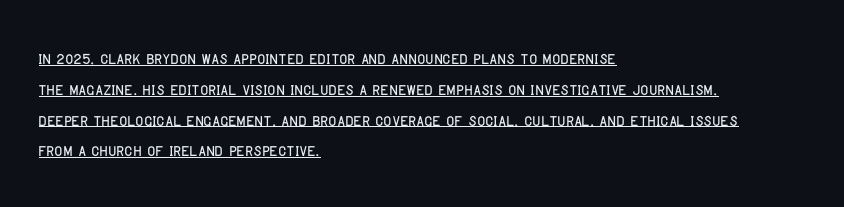
{"italic": "no", "underline": "yes", "align": "left", "line_spacing": "normal", "line_spacing_ratio": 1.4, "letter_spacing": "normal", "letter_spacing_em": 0.0, "glyph_px": 22}
